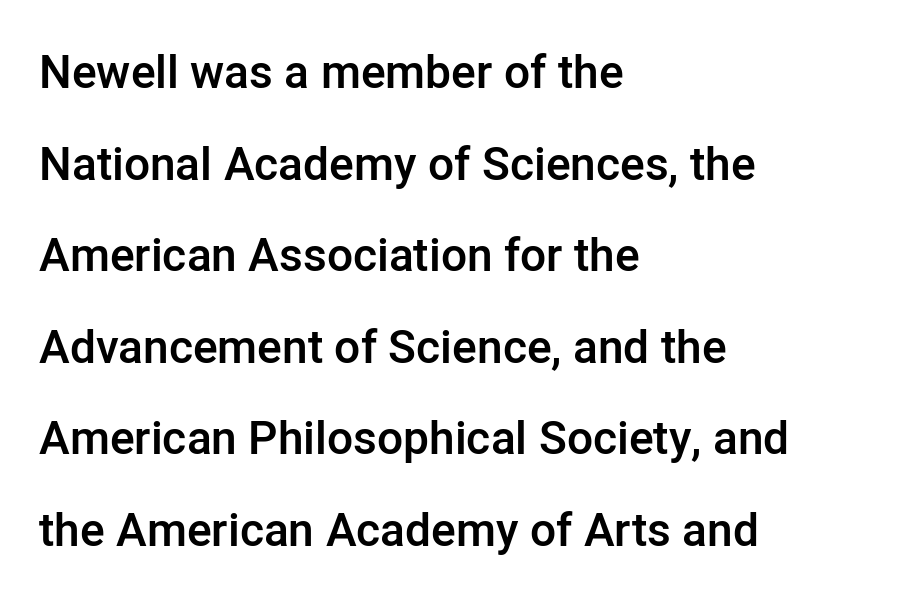
{"serif": "no", "italic": "no", "bold": "semi", "weight": "semibold", "width": "normal", "stroke_contrast": "low", "x_height": "medium", "monospaced": "no", "underline": "no", "align": "left", "line_spacing": "loose", "line_spacing_ratio": 1.99, "letter_spacing": "normal", "letter_spacing_em": 0.0, "glyph_px": 46}
